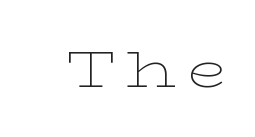
The image shows 52 px thin, wide serif type, upright; set unusually wide letter spacing (+0.21 em), not underlined; low stroke contrast and a medium x-height.
